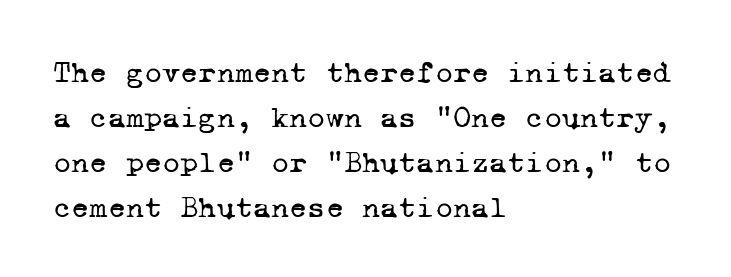
{"serif": "yes", "bold": "no", "weight": "regular", "width": "normal", "stroke_contrast": "low", "x_height": "medium", "monospaced": "yes", "underline": "no", "align": "left", "line_spacing": "normal", "line_spacing_ratio": 1.45, "letter_spacing": "normal", "letter_spacing_em": 0.0, "glyph_px": 31}
